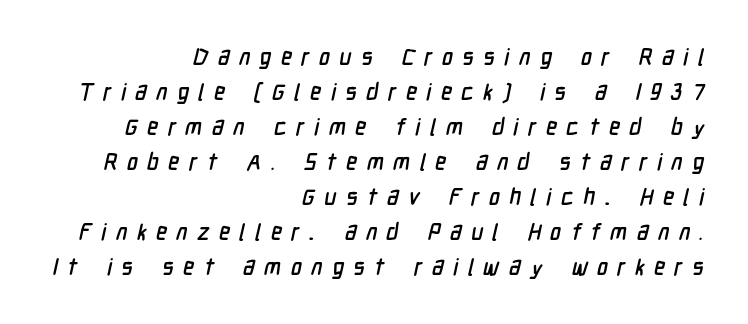
Q: Is the text underlined? A: No.
Q: How is the paragraph aligned? A: Right-aligned.
Q: Is the spacing between letters normal or unusually wide? A: Unusually wide.
Q: Is the spacing between lines tight, normal or loose? A: Normal.
